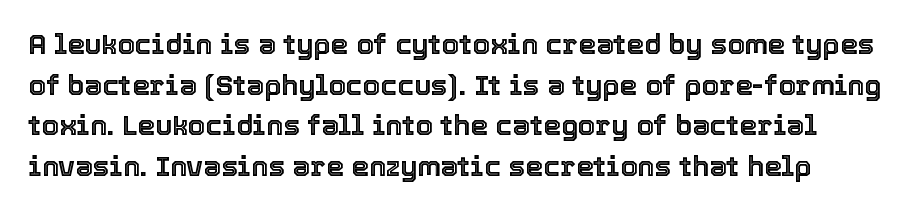
Words float on clear page, feet unadorned. Notice how the stems are strictly vertical — no italics here. Evenly set lines give the paragraph a standard silhouette. The letters advance in unequal steps, a hallmark of proportional type. Compared with typical body copy, the letter spacing here is the same.
